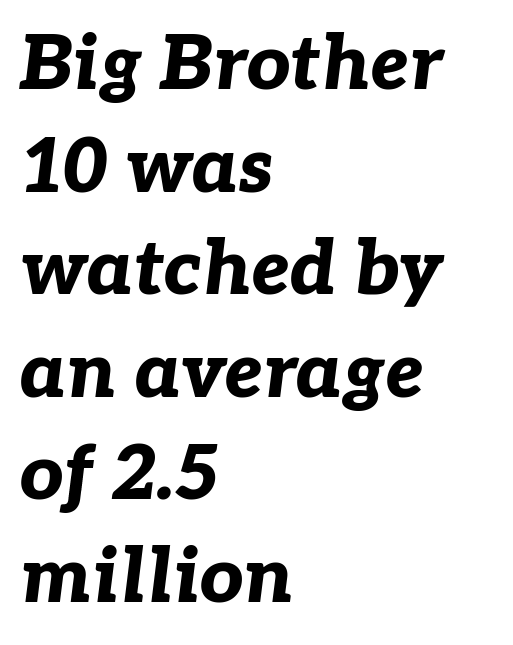
{"italic": "yes", "lean": "right", "slant_degrees": 7, "bold": "yes", "weight": "bold", "width": "normal", "stroke_contrast": "low", "x_height": "medium", "monospaced": "no", "underline": "no", "align": "left", "line_spacing": "normal", "line_spacing_ratio": 1.35, "letter_spacing": "normal", "letter_spacing_em": 0.0, "glyph_px": 76}
